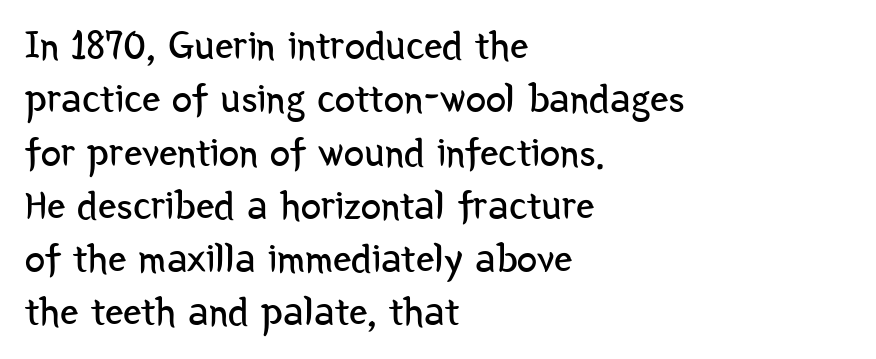
The letterforms sit at book weight or below. This sample uses a sans-serif face. All the whitespace from short lines collects on the right. Each new line begins a customary step beneath the previous one. Glyph-to-glyph distance matches everyday printed text.
